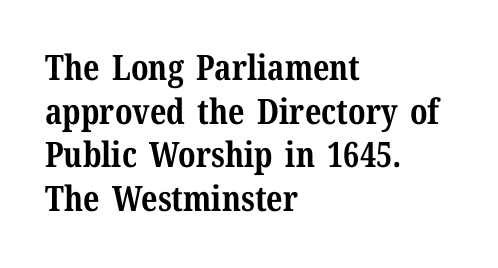
Q: Is the text bold? A: Yes.
Q: Is the text italic (slanted)? A: No, it is upright.
Q: Is the typeface a serif or a sans-serif typeface? A: Serif.
Q: Is the text underlined? A: No.
Q: How is the paragraph aligned? A: Left-aligned.
Q: Is the spacing between letters normal or unusually wide? A: Normal.
Q: Is the spacing between lines tight, normal or loose? A: Normal.
Q: Width (condensed, normal, or wide)? A: Normal.
Q: Stroke contrast? A: Medium.
Q: x-height? A: Medium.
Q: Monospaced? A: No.
